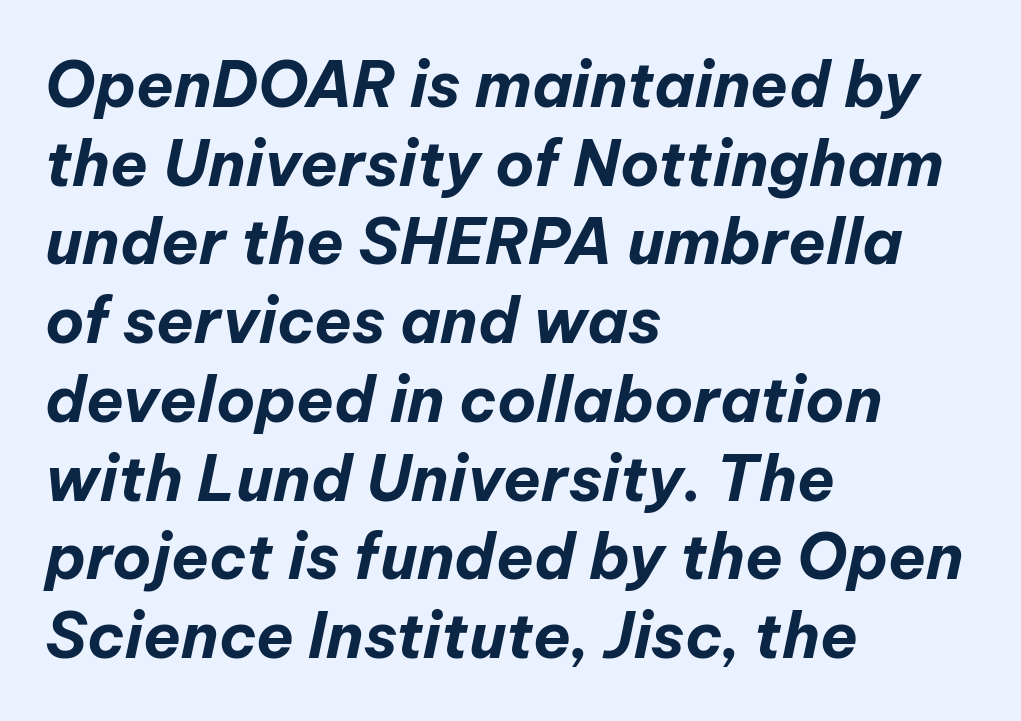
Q: Is the text bold? A: Yes.
Q: Is the text italic (slanted)? A: Yes, it leans right by about 12 degrees.
Q: Is the text underlined? A: No.
Q: How is the paragraph aligned? A: Left-aligned.
Q: Is the spacing between letters normal or unusually wide? A: Normal.
Q: Is the spacing between lines tight, normal or loose? A: Normal.
Q: Width (condensed, normal, or wide)? A: Normal.
Q: Stroke contrast? A: Low.
Q: x-height? A: Medium.
Q: Monospaced? A: No.
